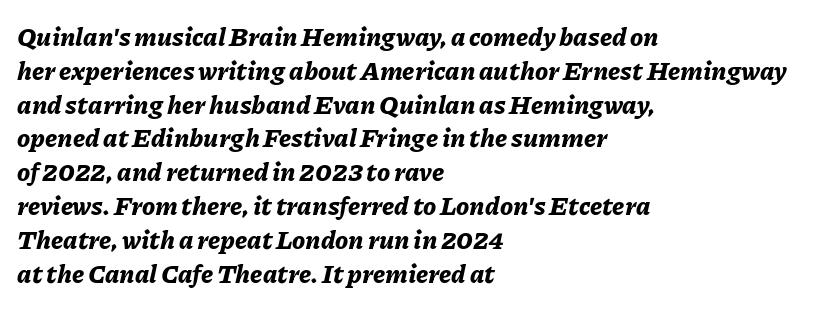
The zone under the glyphs is completely vacant. A dark, heavy texture on the line: the type is bold. There's an unmistakable incline to the writing here. Where is the straight margin? On the left. Baseline-to-baseline distance is the conventional proportion of letter height.
